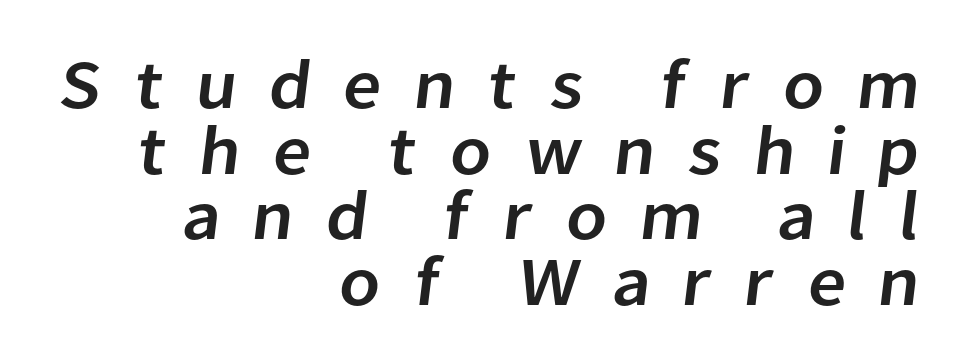
{"serif": "no", "width": "normal", "stroke_contrast": "low", "x_height": "medium", "monospaced": "no", "underline": "no", "align": "right", "line_spacing": "tight", "line_spacing_ratio": 0.95, "letter_spacing": "wide", "letter_spacing_em": 0.45, "glyph_px": 69}
